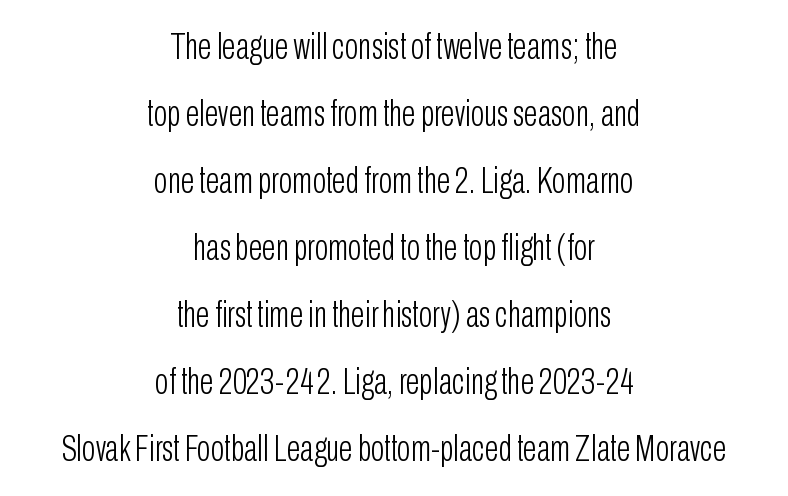
The image shows 36 px light, condensed sans-serif type, upright; set centered, line spacing 1.86x, normal letter spacing, not underlined; low stroke contrast and a medium x-height.
